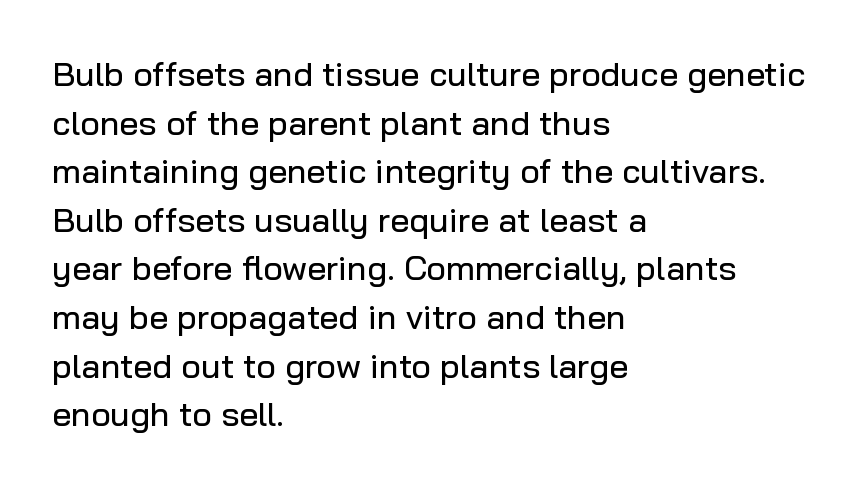
Q: Is the text italic (slanted)? A: No, it is upright.
Q: Is the typeface a serif or a sans-serif typeface? A: Sans-serif.
Q: Is the text underlined? A: No.
Q: How is the paragraph aligned? A: Left-aligned.
Q: Is the spacing between letters normal or unusually wide? A: Normal.
Q: Is the spacing between lines tight, normal or loose? A: Normal.
Q: Width (condensed, normal, or wide)? A: Normal.
Q: Stroke contrast? A: Low.
Q: x-height? A: Medium.
Q: Monospaced? A: No.
